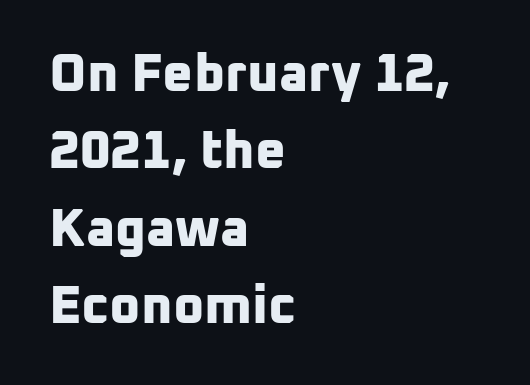
{"serif": "no", "bold": "yes", "weight": "bold", "width": "normal", "stroke_contrast": "low", "x_height": "medium", "monospaced": "no", "underline": "no", "align": "left", "line_spacing": "normal", "line_spacing_ratio": 1.46, "letter_spacing": "normal", "letter_spacing_em": 0.0, "glyph_px": 53}
